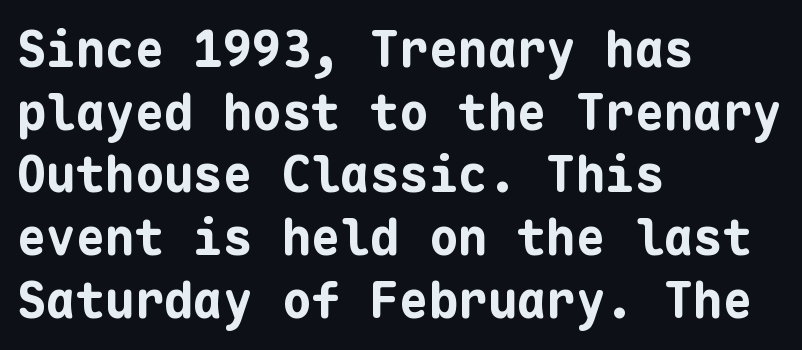
The image shows 49 px bold sans-serif type, upright, monospaced; set left-aligned, normal line spacing (1.28x), normal letter spacing, not underlined; low stroke contrast and a medium x-height.
